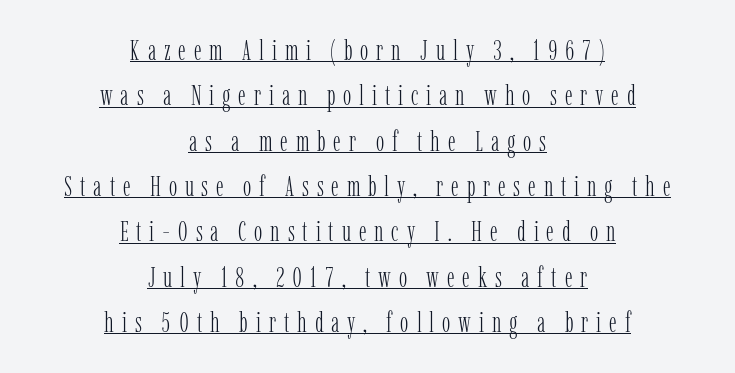
The image shows 28 px light, condensed serif type, upright; set centered, normal line spacing (1.62x), unusually wide letter spacing (+0.28 em), underlined; low stroke contrast and a medium x-height.
